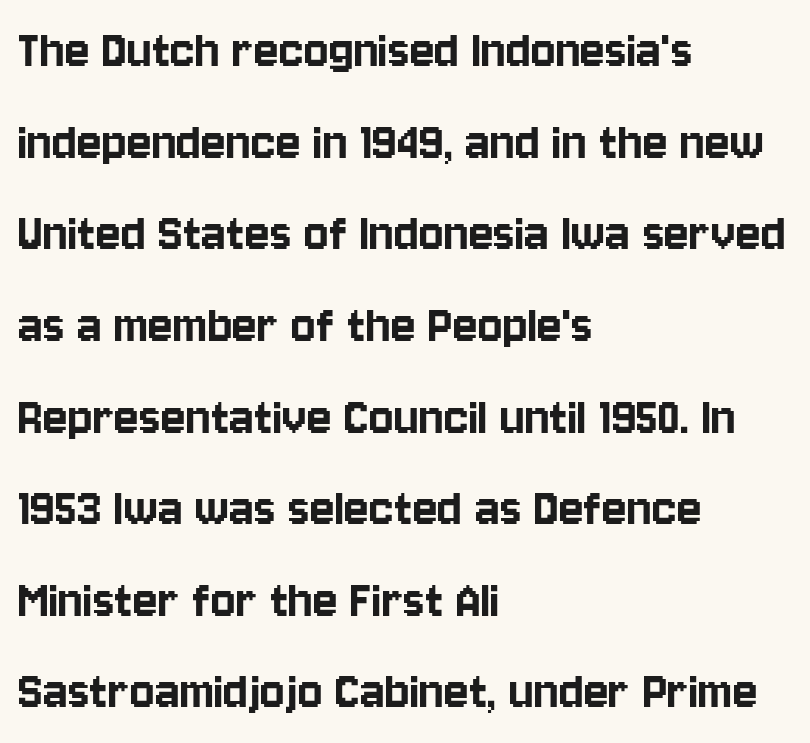
Q: Is the text italic (slanted)? A: No, it is upright.
Q: Is the typeface a serif or a sans-serif typeface? A: Sans-serif.
Q: Is the text underlined? A: No.
Q: How is the paragraph aligned? A: Left-aligned.
Q: Is the spacing between letters normal or unusually wide? A: Normal.
Q: Is the spacing between lines tight, normal or loose? A: Normal.
Q: Width (condensed, normal, or wide)? A: Condensed.
Q: Stroke contrast? A: Low.
Q: x-height? A: Large.
Q: Monospaced? A: No.
